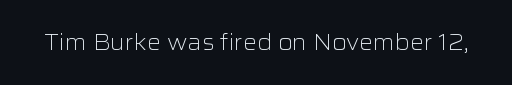
Q: Is the text bold? A: No.
Q: Is the text italic (slanted)? A: No, it is upright.
Q: Is the text underlined? A: No.
Q: Is the spacing between letters normal or unusually wide? A: Normal.
